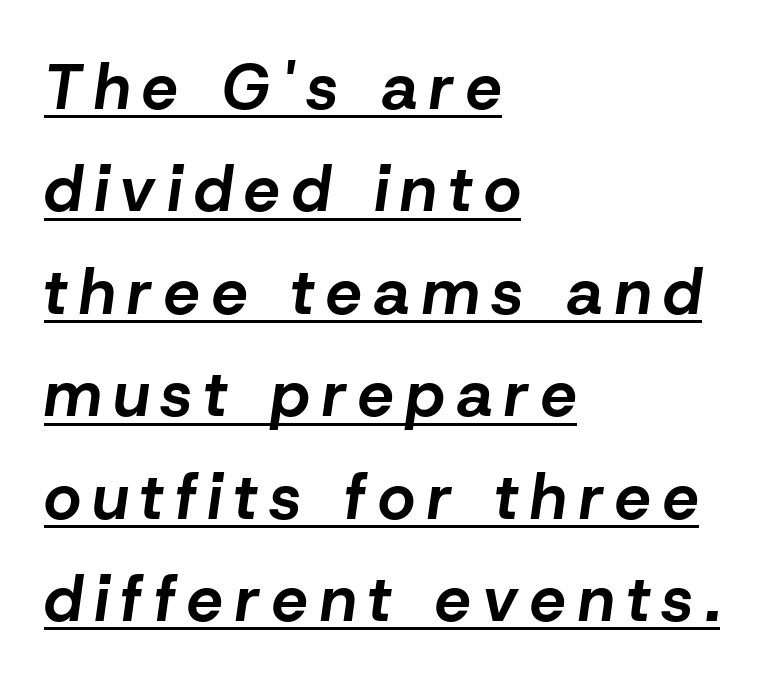
In terms of weight, the rendering is a true, heavy bold. Yep, that's italic — everything's leaning. Spacing verdict: proportional, widths tailored to each character. These characters rest on top of a visible drawn line. Casual observation: everything's shoved over to the left. This block has exactly the height ordinary leading produces.
